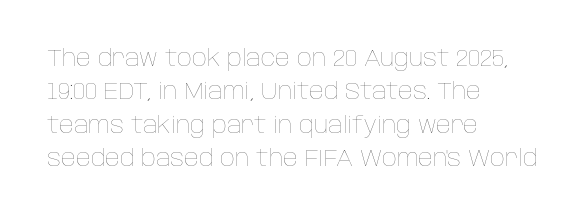
Q: Is the text bold? A: No.
Q: Is the text italic (slanted)? A: No, it is upright.
Q: Is the text underlined? A: No.
Q: How is the paragraph aligned? A: Left-aligned.
Q: Is the spacing between letters normal or unusually wide? A: Normal.
Q: Is the spacing between lines tight, normal or loose? A: Normal.
